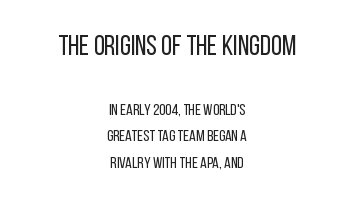
The specimen reads as upright at a glance. Is this a sans? Yes — the strokes have no serifs. A clean baseline with only descenders dipping below it. Which chunk is bigger? The first one — the top block dwarfs the bottom.
